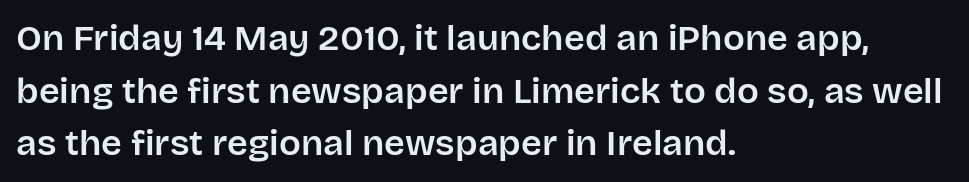
{"serif": "no", "italic": "no", "width": "normal", "stroke_contrast": "low", "x_height": "large", "monospaced": "no", "underline": "no", "align": "left", "line_spacing": "normal", "line_spacing_ratio": 1.46, "letter_spacing": "normal", "letter_spacing_em": 0.0, "glyph_px": 36}
